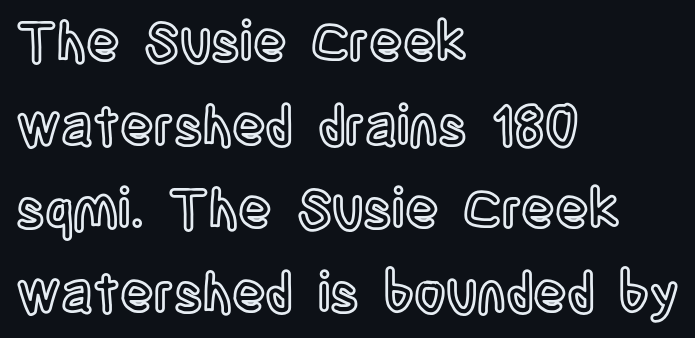
{"italic": "no", "width": "condensed", "x_height": "large", "monospaced": "no", "underline": "no", "align": "left", "line_spacing": "normal", "line_spacing_ratio": 1.52, "letter_spacing": "normal", "letter_spacing_em": 0.0, "glyph_px": 55}
